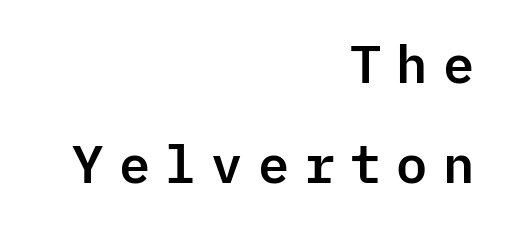
The image shows 52 px sans-serif type, upright, monospaced; set right-aligned, loose line spacing (1.92x), unusually wide letter spacing (+0.25 em), not underlined; low stroke contrast and a medium x-height.
